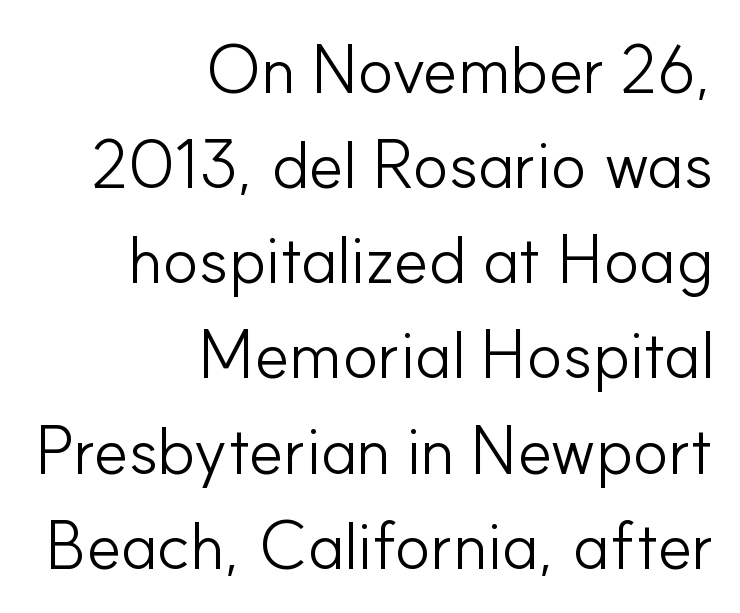
{"serif": "no", "italic": "no", "bold": "no", "weight": "light", "width": "normal", "stroke_contrast": "low", "x_height": "small", "monospaced": "no", "underline": "no", "align": "right", "line_spacing": "normal", "line_spacing_ratio": 1.42, "letter_spacing": "normal", "letter_spacing_em": 0.0, "glyph_px": 67}
